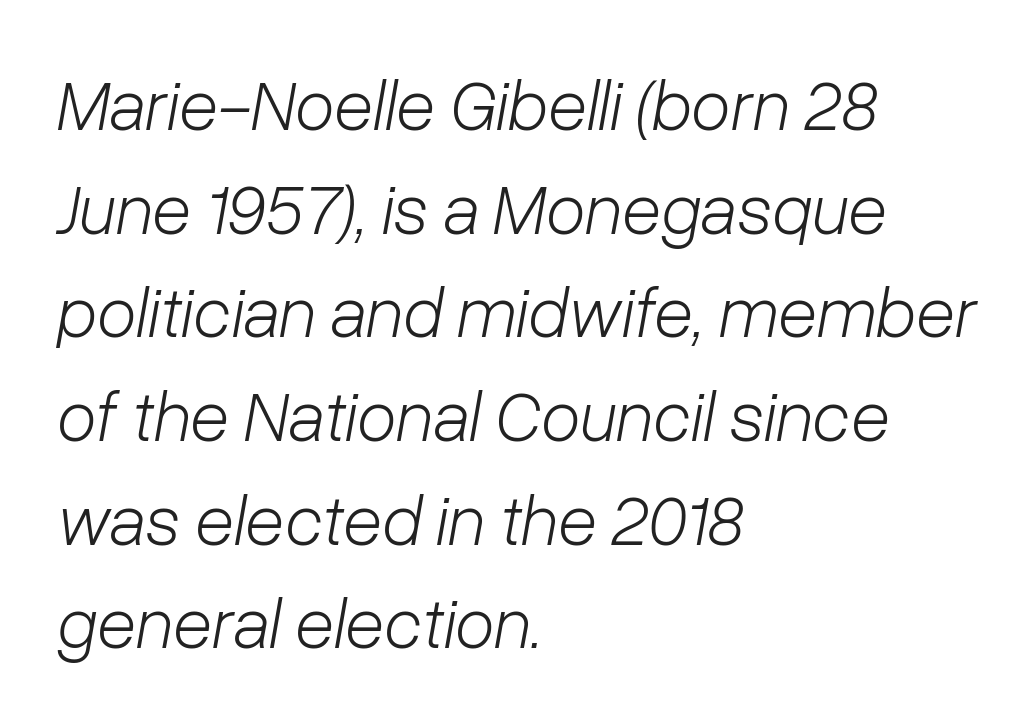
Q: Is the text bold? A: No.
Q: Is the text italic (slanted)? A: Yes, it leans right by about 10 degrees.
Q: Is the text underlined? A: No.
Q: How is the paragraph aligned? A: Left-aligned.
Q: Is the spacing between letters normal or unusually wide? A: Normal.
Q: Is the spacing between lines tight, normal or loose? A: Normal.
Q: Width (condensed, normal, or wide)? A: Normal.
Q: Stroke contrast? A: Low.
Q: x-height? A: Medium.
Q: Monospaced? A: No.
